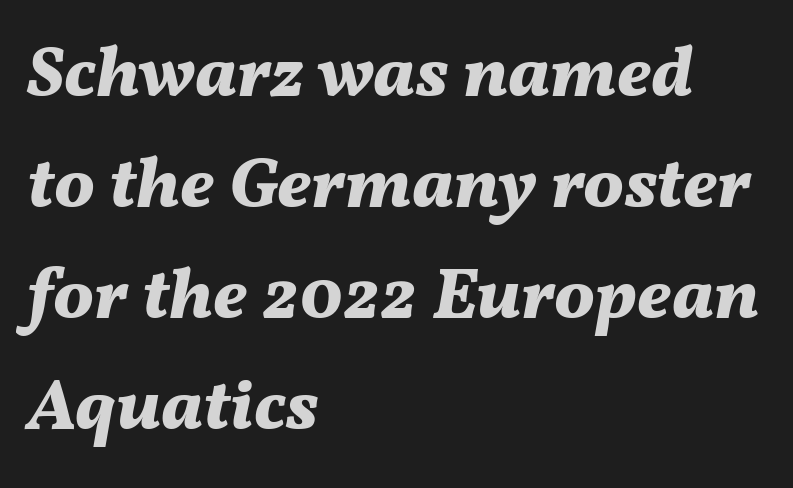
{"italic": "yes", "lean": "right", "slant_degrees": 11, "bold": "yes", "weight": "bold", "width": "normal", "stroke_contrast": "medium", "x_height": "medium", "monospaced": "no", "underline": "no", "align": "left", "line_spacing": "normal", "line_spacing_ratio": 1.54, "letter_spacing": "normal", "letter_spacing_em": 0.0, "glyph_px": 72}
